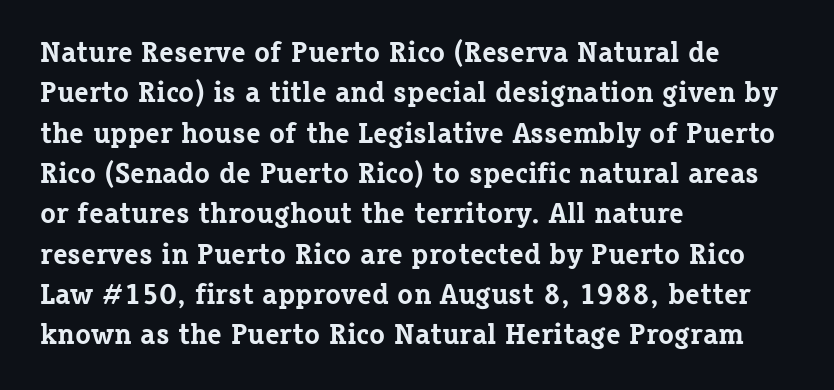
{"serif": "yes", "italic": "no", "bold": "yes", "weight": "bold", "width": "normal", "stroke_contrast": "low", "x_height": "medium", "monospaced": "no", "underline": "no", "align": "left", "line_spacing": "normal", "line_spacing_ratio": 1.39, "letter_spacing": "normal", "letter_spacing_em": 0.0, "glyph_px": 29}
